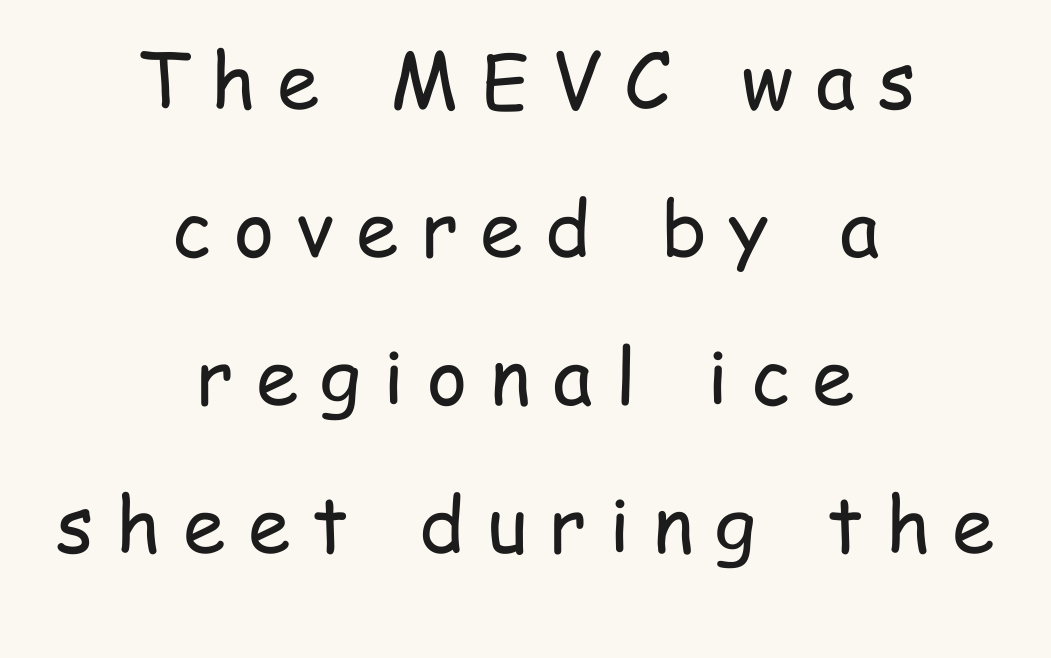
The image shows 77 px regular-weight, condensed sans-serif type, upright; set centered, loose line spacing (1.92x), unusually wide letter spacing (+0.29 em), not underlined; low stroke contrast and a medium x-height.
